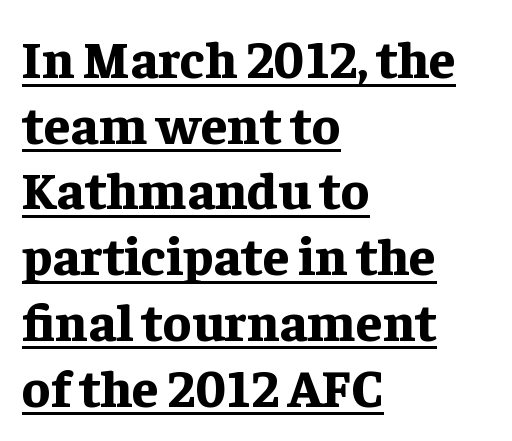
The image shows 53 px bold serif type, upright; set left-aligned, line spacing 1.24x, normal letter spacing, underlined; low stroke contrast and a medium x-height.
